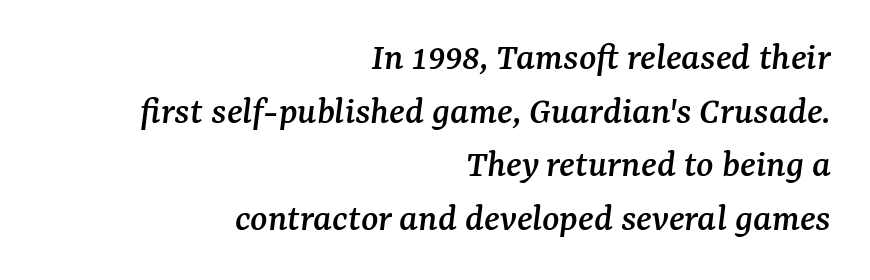
Q: Is the text italic (slanted)? A: Yes, it leans right by about 7 degrees.
Q: Is the typeface a serif or a sans-serif typeface? A: Serif.
Q: Is the text underlined? A: No.
Q: How is the paragraph aligned? A: Right-aligned.
Q: Is the spacing between letters normal or unusually wide? A: Normal.
Q: Is the spacing between lines tight, normal or loose? A: Normal.
Q: Width (condensed, normal, or wide)? A: Normal.
Q: Stroke contrast? A: Medium.
Q: x-height? A: Medium.
Q: Monospaced? A: No.
